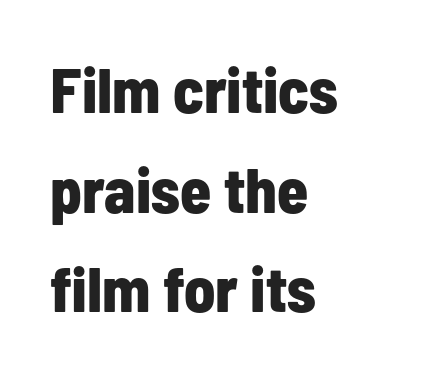
Students, this is bold: see how much ink each stroke carries. The specimen omits any rule beneath the text block's lines. The rendering uses a moderate line-height, typical for paragraphs. The type family on display is of the sans-serif kind. The horizontal fit of the characters is conventional and even. Here the designer chose a conventional face with non-uniform glyph widths.
